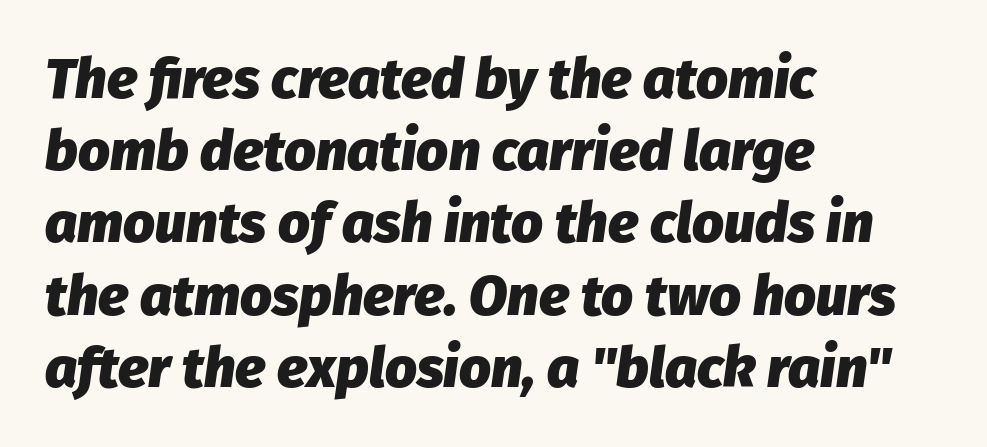
You can tell it's italic because the verticals aren't actually vertical. The block of text has a typical density, with ordinary space between rows. Horizontally, the lines are justified to the leading edge only. The passage shown is emphatically bold.
